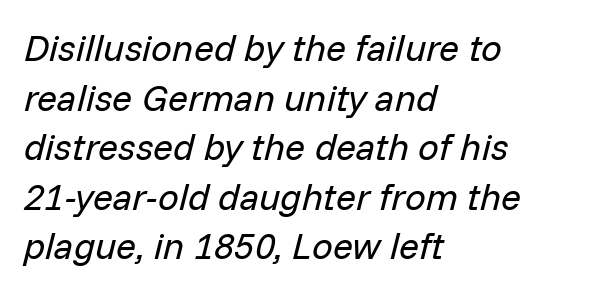
The image shows 37 px regular-weight type, italic (leaning right); set left-aligned, normal line spacing (1.34x), normal letter spacing, not underlined; low stroke contrast and a medium x-height.
